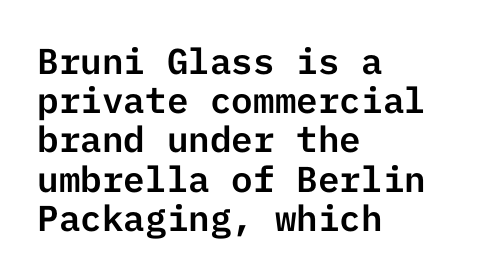
Q: Is the text italic (slanted)? A: No, it is upright.
Q: Is the typeface a serif or a sans-serif typeface? A: Sans-serif.
Q: Is the text underlined? A: No.
Q: How is the paragraph aligned? A: Left-aligned.
Q: Is the spacing between letters normal or unusually wide? A: Normal.
Q: Is the spacing between lines tight, normal or loose? A: Tight.
Q: Width (condensed, normal, or wide)? A: Normal.
Q: Stroke contrast? A: Low.
Q: x-height? A: Medium.
